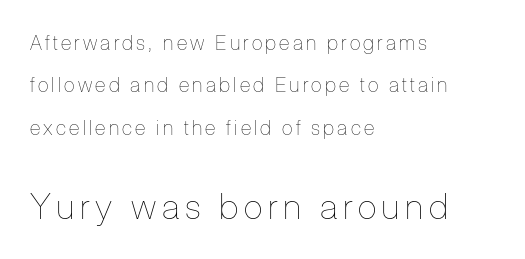
The image shows 35 px thin, condensed type, upright; set left-aligned, loose line spacing (2.12x), not underlined; the second (bottom) block is 1.75x larger; low stroke contrast and a medium x-height.
